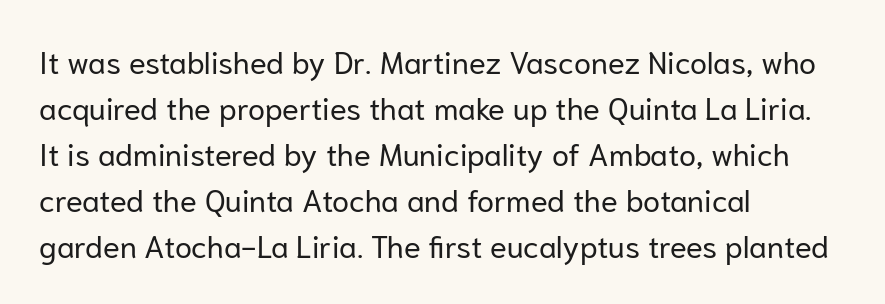
The image shows 31 px regular-weight sans-serif type, upright; set left-aligned, normal line spacing (1.48x), normal letter spacing, not underlined; low stroke contrast and a medium x-height.
